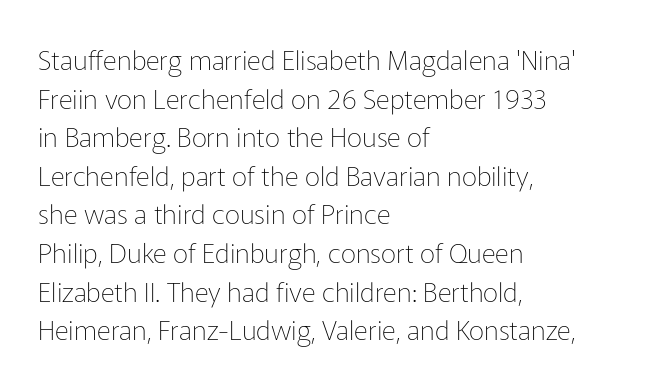
The image shows 27 px text type, upright; set left-aligned, normal line spacing (1.43x), normal letter spacing, not underlined.
